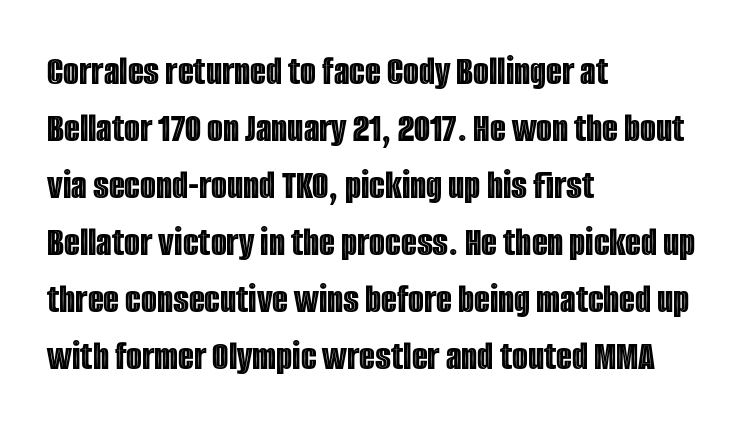
Q: Is the text italic (slanted)? A: No, it is upright.
Q: Is the text underlined? A: No.
Q: How is the paragraph aligned? A: Left-aligned.
Q: Is the spacing between letters normal or unusually wide? A: Normal.
Q: Is the spacing between lines tight, normal or loose? A: Normal.
Q: Width (condensed, normal, or wide)? A: Condensed.
Q: x-height? A: Large.
Q: Monospaced? A: No.
